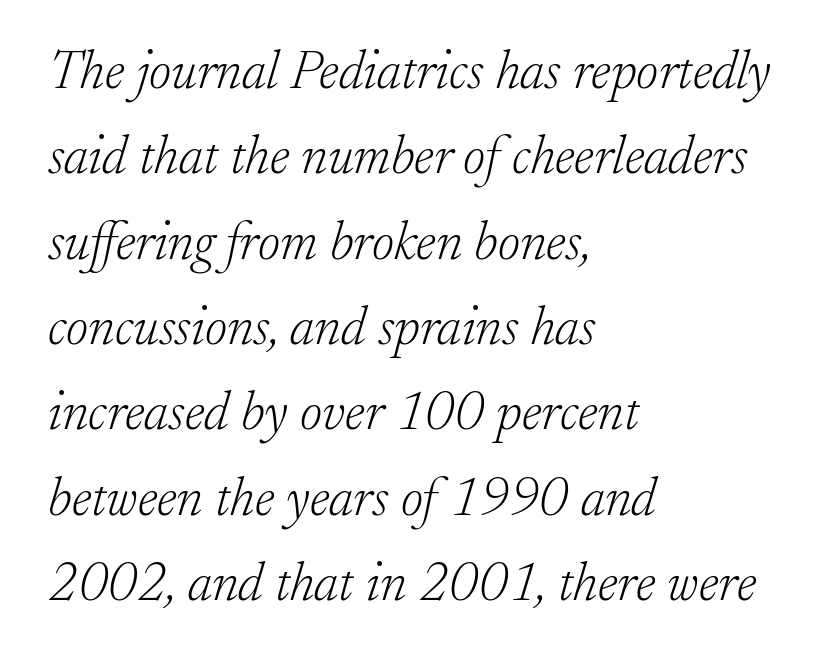
Q: Is the text bold? A: No.
Q: Is the text italic (slanted)? A: Yes, it leans right by about 17 degrees.
Q: Is the typeface a serif or a sans-serif typeface? A: Serif.
Q: Is the text underlined? A: No.
Q: How is the paragraph aligned? A: Left-aligned.
Q: Is the spacing between letters normal or unusually wide? A: Normal.
Q: Is the spacing between lines tight, normal or loose? A: Normal.
Q: Width (condensed, normal, or wide)? A: Normal.
Q: Stroke contrast? A: Low.
Q: x-height? A: Small.
Q: Monospaced? A: No.
